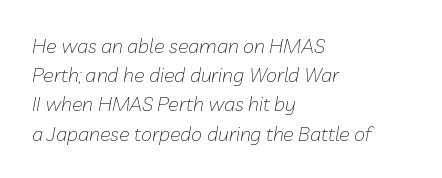
Plain, unruled lines of type. A quiet, ordinary-to-light weight characterises the typeface. In terms of posture, this sample is oblique. The designer left line spacing at the default. The face used here is rendered with its standard letterfit.
